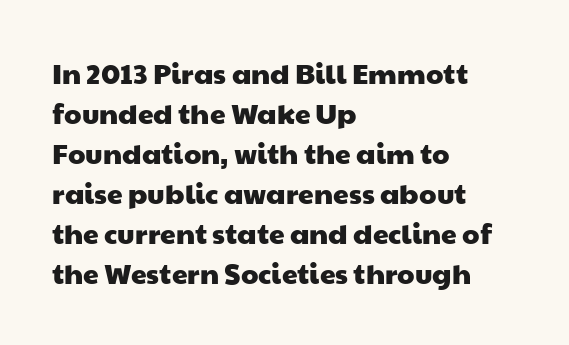
{"serif": "no", "width": "wide", "stroke_contrast": "low", "x_height": "medium", "monospaced": "no", "underline": "no", "align": "left", "line_spacing": "normal", "line_spacing_ratio": 1.43, "letter_spacing": "normal", "letter_spacing_em": 0.0, "glyph_px": 28}
